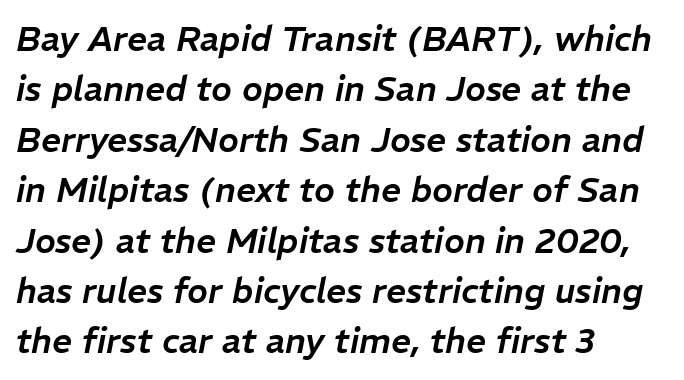
The image shows 35 px text type, italic (leaning right); set left-aligned, normal line spacing (1.44x), normal letter spacing, not underlined; low stroke contrast and a medium x-height.
